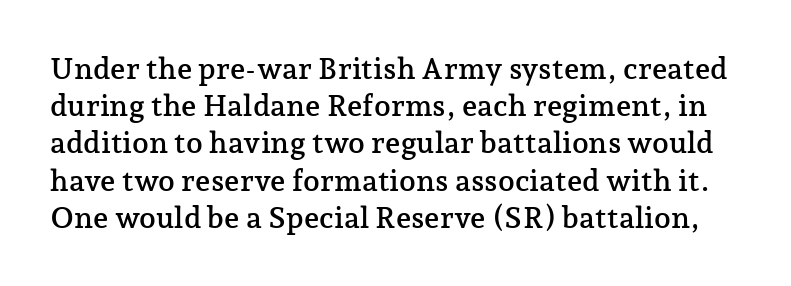
The specimen omits any rule beneath the text block's lines. The passage shown is typeset with a serif family. The rendering uses natural spacing where letterforms have individual widths. Notice how the stems are strictly vertical — no italics here. Look at the tracking — it's just the regular setting, nothing added.
